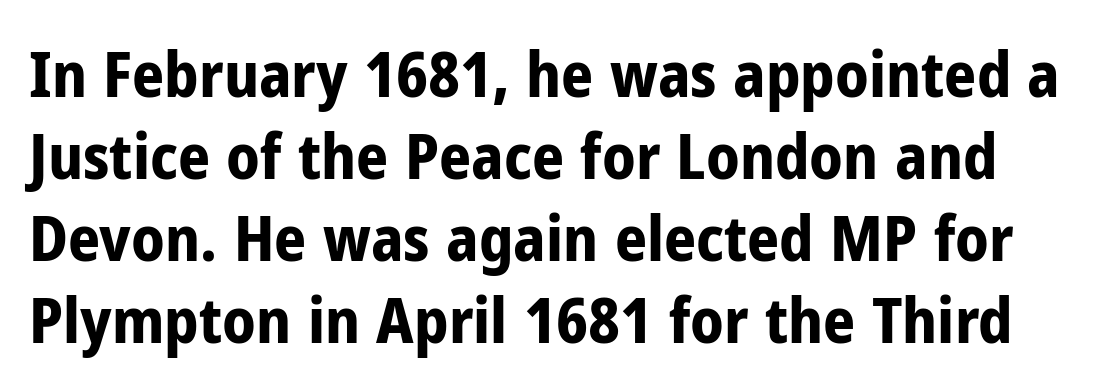
Q: Is the text bold? A: Yes.
Q: Is the text italic (slanted)? A: No, it is upright.
Q: Is the typeface a serif or a sans-serif typeface? A: Sans-serif.
Q: Is the text underlined? A: No.
Q: Is the spacing between letters normal or unusually wide? A: Normal.
Q: Is the spacing between lines tight, normal or loose? A: Normal.
Q: Width (condensed, normal, or wide)? A: Condensed.
Q: Stroke contrast? A: Low.
Q: x-height? A: Medium.
Q: Monospaced? A: No.
